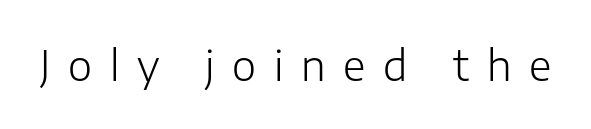
{"serif": "no", "italic": "no", "bold": "no", "weight": "light", "width": "normal", "stroke_contrast": "low", "x_height": "medium", "monospaced": "no", "underline": "no", "letter_spacing": "wide", "letter_spacing_em": 0.43, "glyph_px": 41}
